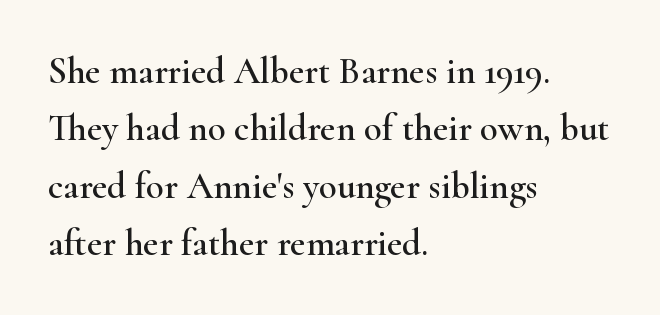
The rendering uses natural spacing where letterforms have individual widths. Designer's note — italics off, roman on. Notice how descenders clear the ascenders below comfortably — that's standard leading. The letterforms sit shoulder to shoulder at normal distance. The baseline area is clear.
